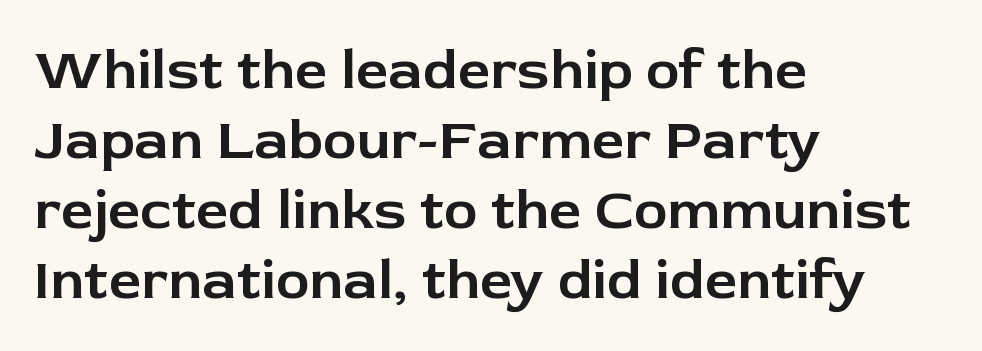
Q: Is the text italic (slanted)? A: No, it is upright.
Q: Is the typeface a serif or a sans-serif typeface? A: Sans-serif.
Q: Is the text underlined? A: No.
Q: How is the paragraph aligned? A: Left-aligned.
Q: Is the spacing between letters normal or unusually wide? A: Normal.
Q: Width (condensed, normal, or wide)? A: Normal.
Q: Stroke contrast? A: Low.
Q: x-height? A: Medium.
Q: Monospaced? A: No.
